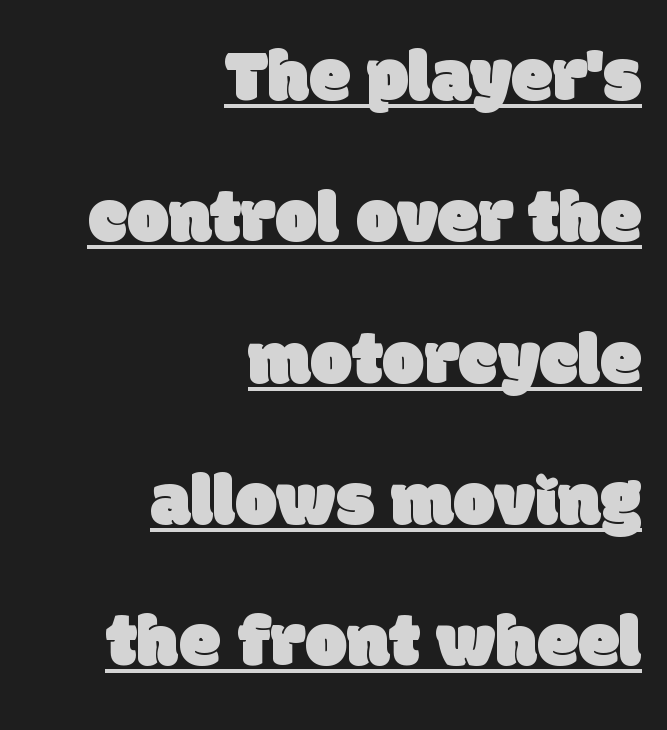
In designer terms, the underline attribute is active on this setting. Words appear dense and cohesive because spacing is normal. Successive baselines arrive slowly, with a big drop between each. A typesetter would label this face a sans. The passage shown is typed in a proportional face where columns would drift.
